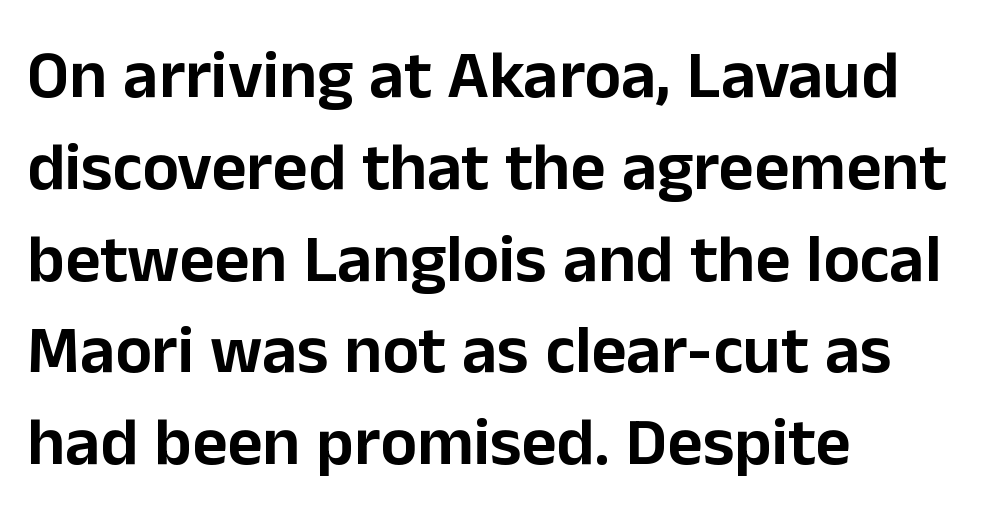
Q: Is the text italic (slanted)? A: No, it is upright.
Q: Is the typeface a serif or a sans-serif typeface? A: Sans-serif.
Q: Is the text underlined? A: No.
Q: How is the paragraph aligned? A: Left-aligned.
Q: Is the spacing between letters normal or unusually wide? A: Normal.
Q: Is the spacing between lines tight, normal or loose? A: Normal.
Q: Width (condensed, normal, or wide)? A: Normal.
Q: Stroke contrast? A: Low.
Q: x-height? A: Medium.
Q: Monospaced? A: No.
